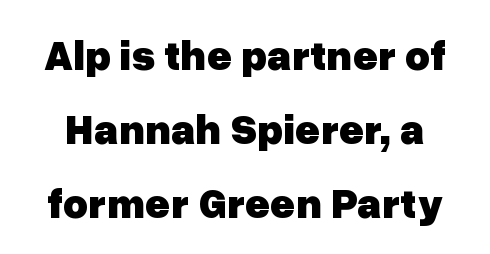
The image shows 43 px heavy sans-serif type, upright; set line spacing 1.72x, normal letter spacing, not underlined; low stroke contrast and a medium x-height.
